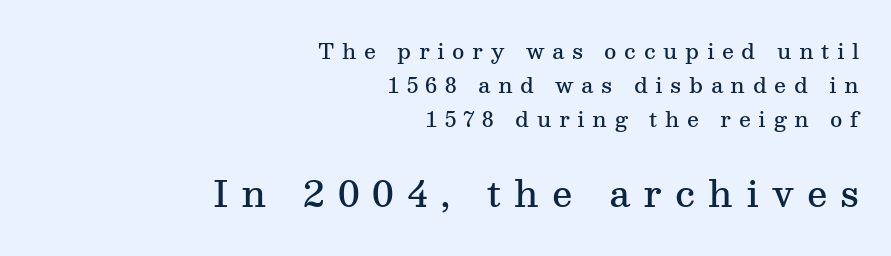
{"serif": "yes", "italic": "no", "bold": "semi", "weight": "semibold", "width": "normal", "stroke_contrast": "medium", "x_height": "medium", "monospaced": "no", "underline": "no", "align": "right", "line_spacing": "normal", "line_spacing_ratio": 1.61, "letter_spacing": "wide", "letter_spacing_em": 0.36, "larger_block": "second", "size_ratio": 1.71, "glyph_px": 36}
